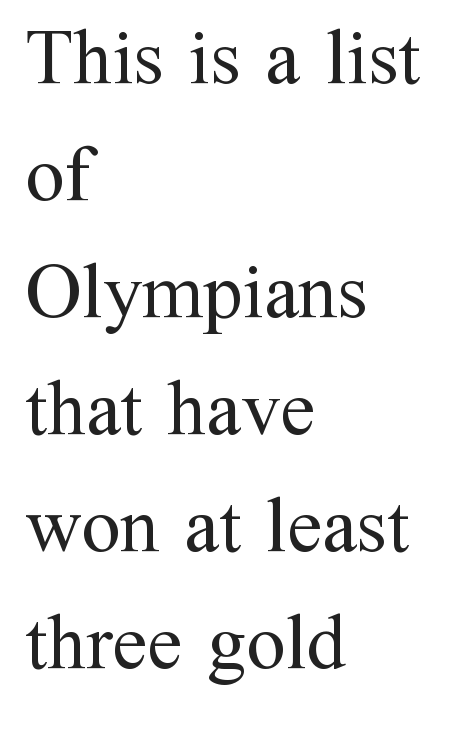
{"serif": "yes", "italic": "no", "bold": "no", "weight": "regular", "width": "normal", "stroke_contrast": "medium", "x_height": "medium", "monospaced": "no", "underline": "no", "align": "left", "line_spacing": "normal", "line_spacing_ratio": 1.5, "letter_spacing": "normal", "letter_spacing_em": 0.0, "glyph_px": 78}
